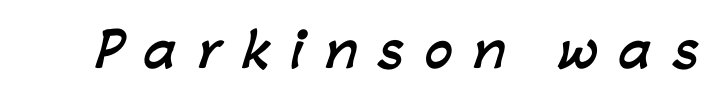
Anything drawn beneath the words? Only blank space. These lines are rendered in a variable-pitch font. These lines are composed in type without serifs. Does extra space separate the letters? Yes, quite a lot of it. In terms of weight, the rendering is a true, heavy bold.
